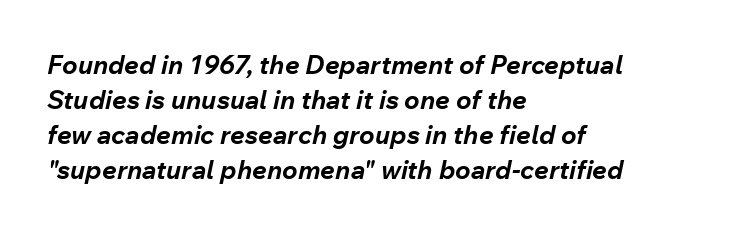
{"italic": "yes", "lean": "right", "slant_degrees": 12, "bold": "yes", "underline": "no", "align": "left", "line_spacing": "normal", "line_spacing_ratio": 1.34, "letter_spacing": "normal", "letter_spacing_em": 0.0, "glyph_px": 26}
